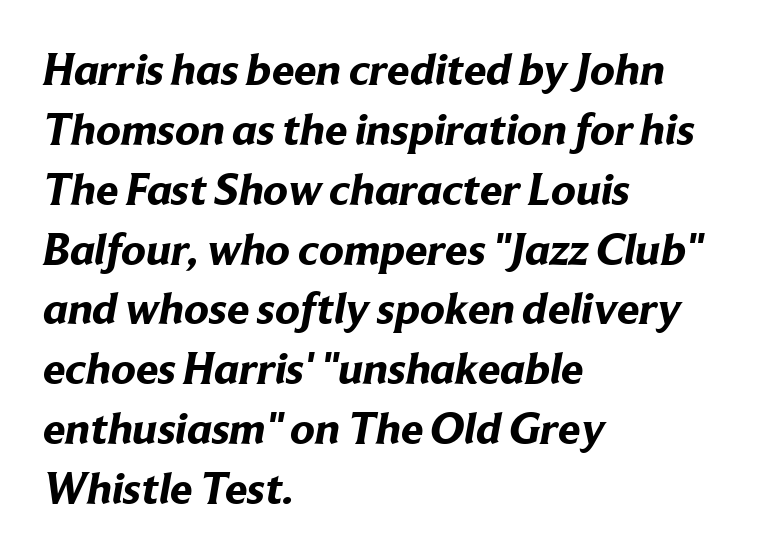
Q: Is the text bold? A: Yes.
Q: Is the typeface a serif or a sans-serif typeface? A: Sans-serif.
Q: Is the text underlined? A: No.
Q: How is the paragraph aligned? A: Left-aligned.
Q: Is the spacing between letters normal or unusually wide? A: Normal.
Q: Is the spacing between lines tight, normal or loose? A: Normal.
Q: Width (condensed, normal, or wide)? A: Normal.
Q: Stroke contrast? A: Low.
Q: x-height? A: Medium.
Q: Monospaced? A: No.
